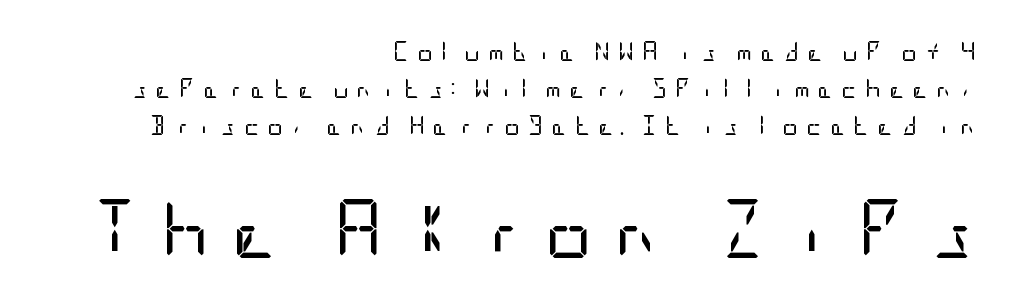
Q: Is the text bold? A: No.
Q: Is the text italic (slanted)? A: No, it is upright.
Q: Is the typeface a serif or a sans-serif typeface? A: Sans-serif.
Q: Is the text underlined? A: No.
Q: How is the paragraph aligned? A: Right-aligned.
Q: Is the spacing between letters normal or unusually wide? A: Unusually wide.
Q: Which block of text is set in a larger size, the first (top) or the second (bottom)? A: The second (bottom) one.
Q: Width (condensed, normal, or wide)? A: Condensed.
Q: Stroke contrast? A: Low.
Q: x-height? A: Large.
